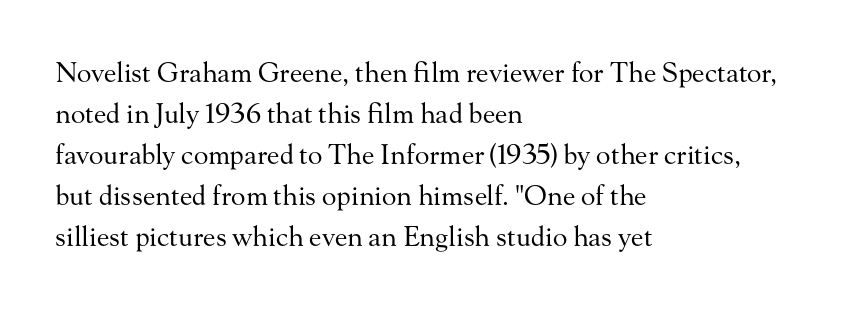
{"italic": "no", "bold": "no", "underline": "no", "align": "left", "line_spacing": "normal", "line_spacing_ratio": 1.52, "letter_spacing": "normal", "letter_spacing_em": 0.0, "glyph_px": 27}
